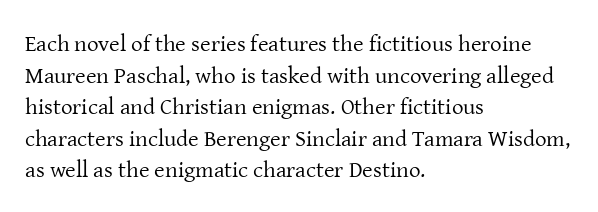
{"italic": "no", "bold": "no", "underline": "no", "align": "left", "line_spacing": "normal", "line_spacing_ratio": 1.37, "letter_spacing": "normal", "letter_spacing_em": 0.0, "glyph_px": 23}
